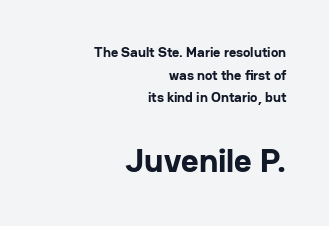
The image shows 34 px bold sans-serif type, upright; set right-aligned, normal line spacing (1.62x), normal letter spacing, not underlined; the second (bottom) block is 2.43x larger; low stroke contrast and a medium x-height.
